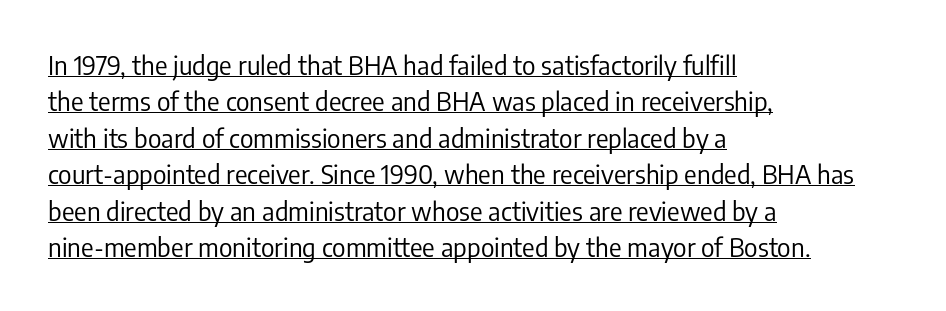
Q: Is the text bold? A: No.
Q: Is the text italic (slanted)? A: No, it is upright.
Q: Is the text underlined? A: Yes.
Q: How is the paragraph aligned? A: Left-aligned.
Q: Is the spacing between letters normal or unusually wide? A: Normal.
Q: Is the spacing between lines tight, normal or loose? A: Normal.
